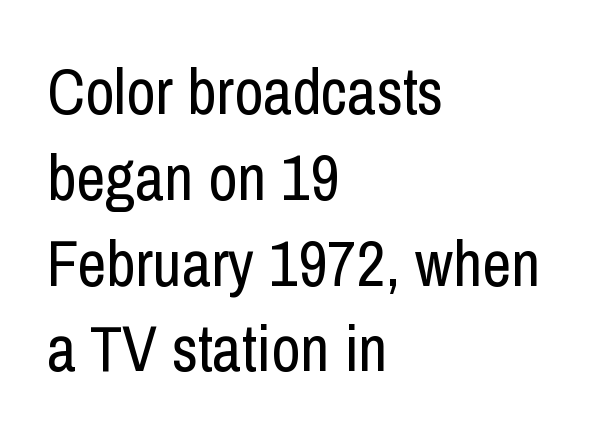
Q: Is the text bold? A: No.
Q: Is the text italic (slanted)? A: No, it is upright.
Q: Is the typeface a serif or a sans-serif typeface? A: Sans-serif.
Q: Is the text underlined? A: No.
Q: How is the paragraph aligned? A: Left-aligned.
Q: Is the spacing between letters normal or unusually wide? A: Normal.
Q: Is the spacing between lines tight, normal or loose? A: Normal.
Q: Width (condensed, normal, or wide)? A: Condensed.
Q: Stroke contrast? A: Low.
Q: x-height? A: Medium.
Q: Monospaced? A: No.
